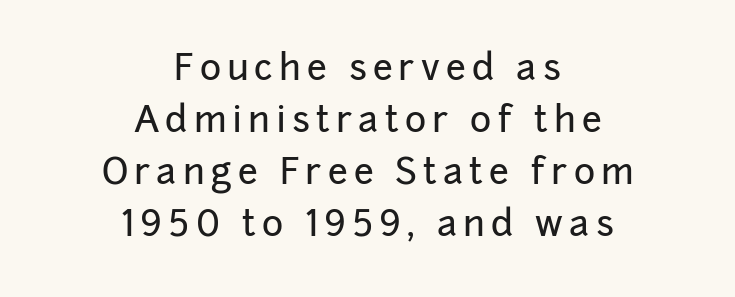
Q: Is the text italic (slanted)? A: No, it is upright.
Q: Is the typeface a serif or a sans-serif typeface? A: Sans-serif.
Q: Is the text underlined? A: No.
Q: How is the paragraph aligned? A: Centered.
Q: Is the spacing between lines tight, normal or loose? A: Normal.
Q: Width (condensed, normal, or wide)? A: Normal.
Q: Stroke contrast? A: Low.
Q: x-height? A: Medium.
Q: Monospaced? A: No.
